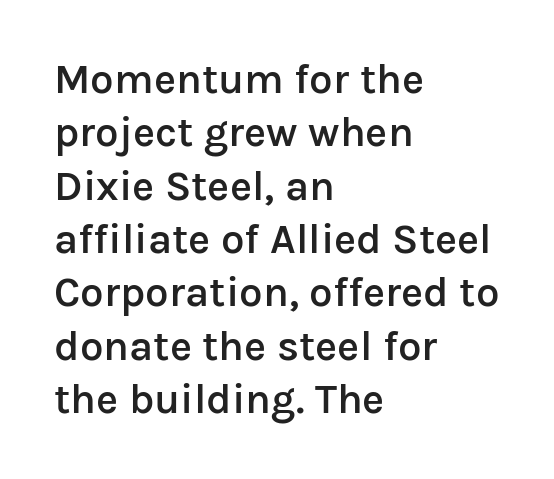
The image shows 42 px semibold sans-serif type, upright; set left-aligned, normal line spacing (1.27x), normal letter spacing, not underlined; low stroke contrast and a medium x-height.
